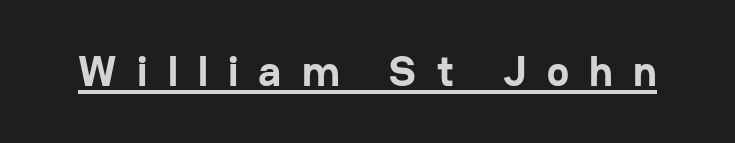
The image shows 42 px bold sans-serif type, upright; set unusually wide letter spacing (+0.48 em), underlined; low stroke contrast and a medium x-height.
